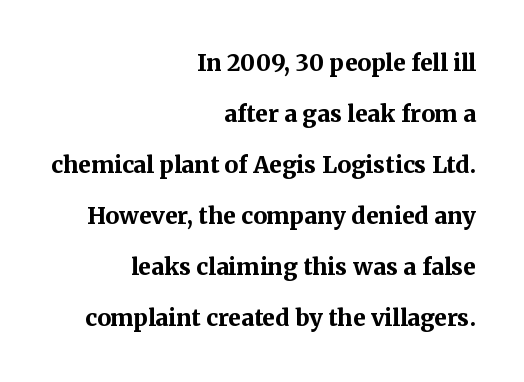
The image shows 23 px bold type, upright; set right-aligned, loose line spacing (2.22x), normal letter spacing, not underlined.
